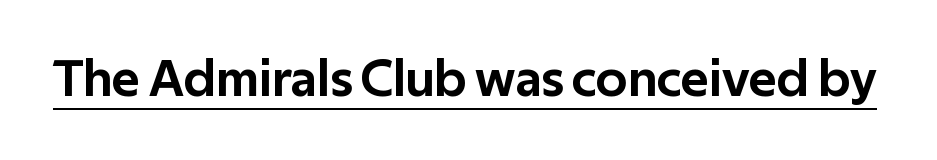
What decoration does the sample have? An underline. The designer went with a sans here, leaving each stem footless. Default kerning and tracking; the words read as compact shapes. The rendering uses natural spacing where letterforms have individual widths. Italic: no, the glyphs are upright roman.
